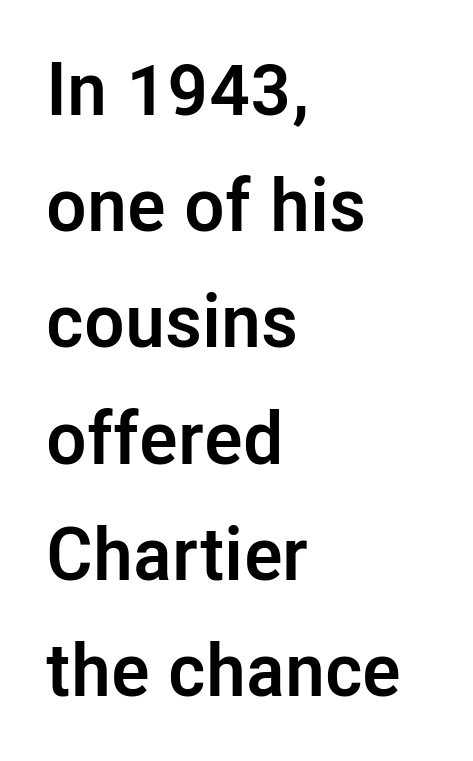
{"serif": "no", "italic": "no", "bold": "yes", "weight": "semibold", "width": "normal", "stroke_contrast": "low", "x_height": "medium", "monospaced": "no", "underline": "no", "align": "left", "line_spacing": "normal", "line_spacing_ratio": 1.57, "letter_spacing": "normal", "letter_spacing_em": 0.0, "glyph_px": 74}
